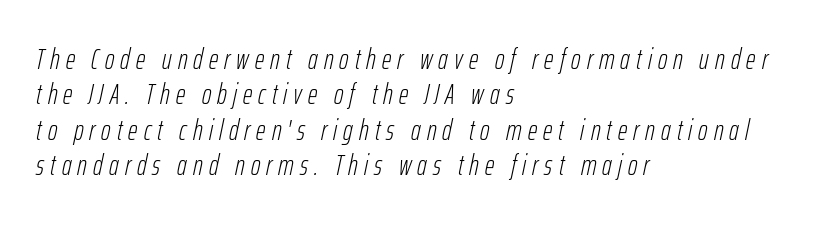
Quick note: underline off. Do the characters align in a grid? No, the font is proportional. Compared with a centered layout, this one pins lines to the left instead. Unbolded letterforms with no extra heft. Caption: expanded tracking, letters set apart. Posture: slanted.
